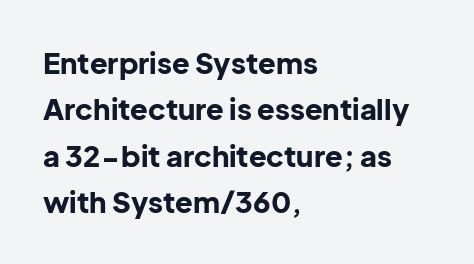
Q: Is the text bold? A: Yes.
Q: Is the text italic (slanted)? A: No, it is upright.
Q: Is the typeface a serif or a sans-serif typeface? A: Sans-serif.
Q: Is the text underlined? A: No.
Q: How is the paragraph aligned? A: Left-aligned.
Q: Is the spacing between letters normal or unusually wide? A: Normal.
Q: Is the spacing between lines tight, normal or loose? A: Normal.
Q: Width (condensed, normal, or wide)? A: Normal.
Q: Stroke contrast? A: Low.
Q: x-height? A: Medium.
Q: Monospaced? A: No.
